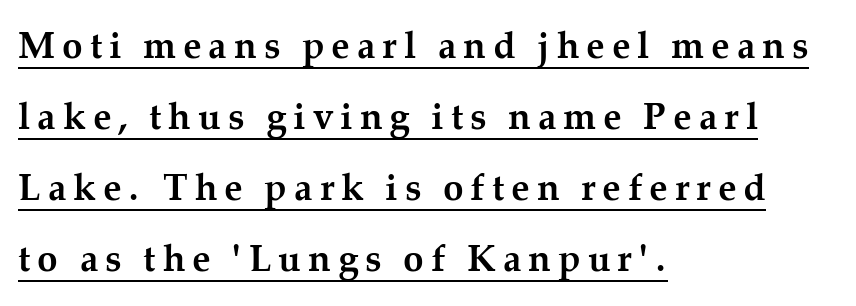
The image shows 37 px semibold serif type, upright; set left-aligned, loose line spacing (1.92x), underlined; medium stroke contrast and a medium x-height.
